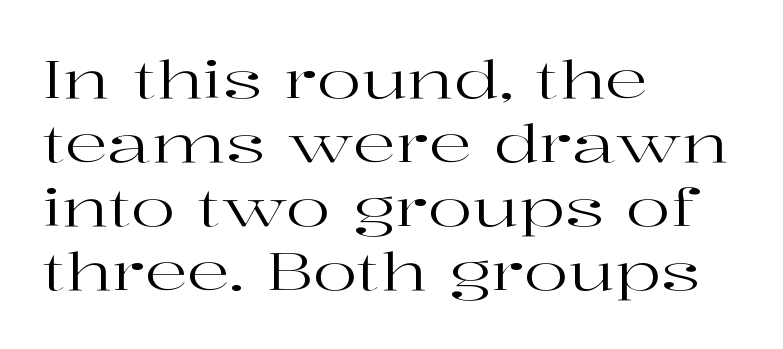
{"serif": "yes", "italic": "no", "bold": "no", "weight": "regular", "width": "wide", "stroke_contrast": "high", "x_height": "medium", "monospaced": "no", "underline": "no", "align": "left", "line_spacing_ratio": 1.21, "letter_spacing": "normal", "letter_spacing_em": 0.0, "glyph_px": 53}
